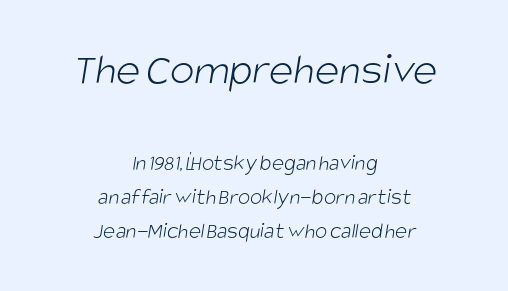
{"serif": "no", "bold": "no", "weight": "light", "width": "condensed", "stroke_contrast": "low", "x_height": "large", "monospaced": "no", "underline": "no", "align": "center", "line_spacing": "normal", "line_spacing_ratio": 1.47, "letter_spacing": "normal", "letter_spacing_em": 0.0, "larger_block": "first", "size_ratio": 2.0, "glyph_px": 46}
